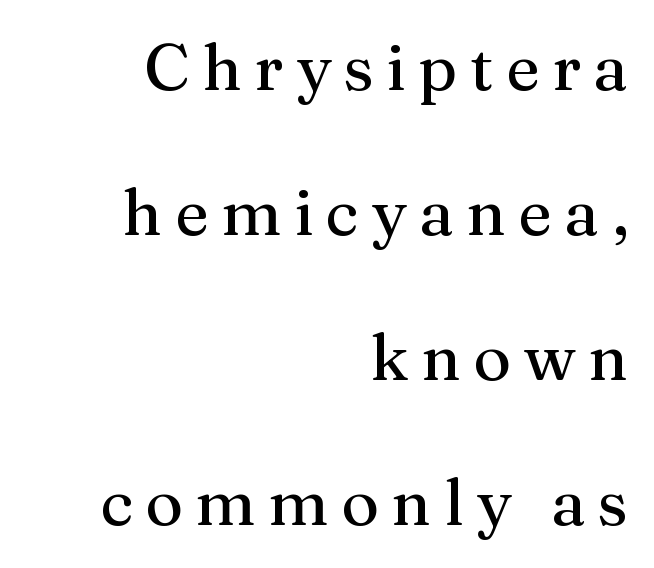
The image shows 65 px serif type, upright; set right-aligned, loose line spacing (2.23x), not underlined; medium stroke contrast and a medium x-height.
